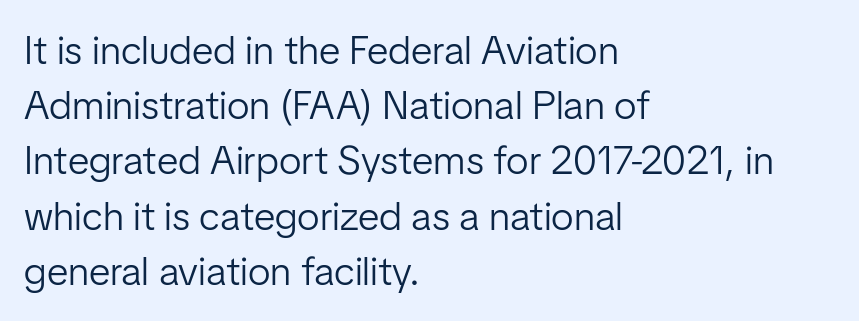
{"serif": "no", "italic": "no", "bold": "no", "weight": "light", "width": "normal", "stroke_contrast": "low", "x_height": "medium", "monospaced": "no", "underline": "no", "align": "left", "line_spacing": "normal", "line_spacing_ratio": 1.38, "letter_spacing": "normal", "letter_spacing_em": 0.0, "glyph_px": 40}
